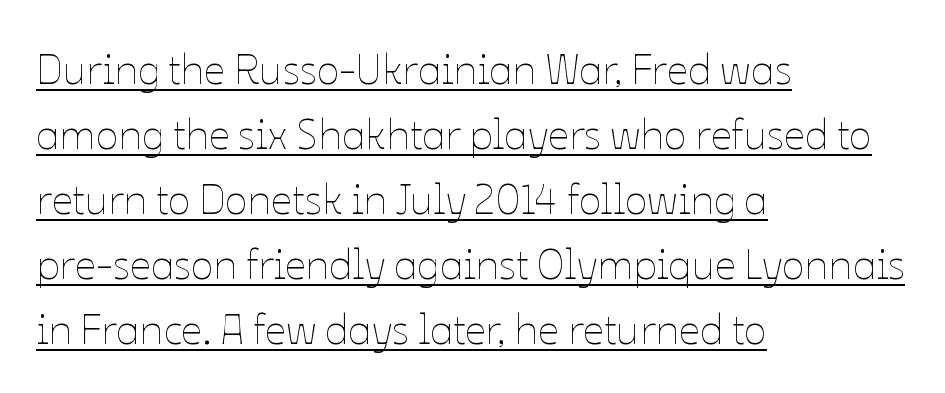
{"italic": "no", "bold": "no", "weight": "thin", "width": "normal", "stroke_contrast": "low", "x_height": "medium", "monospaced": "no", "underline": "yes", "align": "left", "line_spacing": "normal", "line_spacing_ratio": 1.55, "letter_spacing": "normal", "letter_spacing_em": 0.0, "glyph_px": 42}
